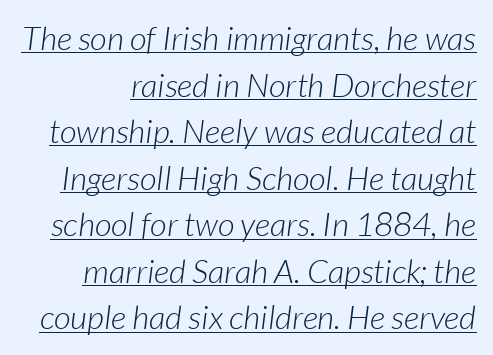
Q: Is the text bold? A: No.
Q: Is the text italic (slanted)? A: Yes, it leans right by about 7 degrees.
Q: Is the text underlined? A: Yes.
Q: Is the spacing between letters normal or unusually wide? A: Normal.
Q: Is the spacing between lines tight, normal or loose? A: Normal.
Q: Width (condensed, normal, or wide)? A: Normal.
Q: Stroke contrast? A: Low.
Q: x-height? A: Medium.
Q: Monospaced? A: No.
